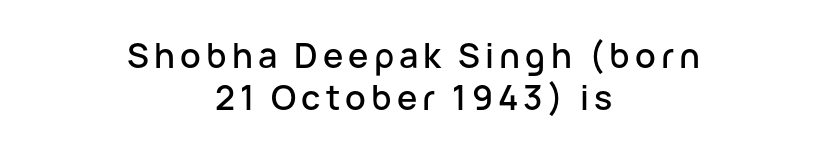
Q: Is the text italic (slanted)? A: No, it is upright.
Q: Is the typeface a serif or a sans-serif typeface? A: Sans-serif.
Q: Is the text underlined? A: No.
Q: How is the paragraph aligned? A: Centered.
Q: Is the spacing between lines tight, normal or loose? A: Normal.
Q: Width (condensed, normal, or wide)? A: Normal.
Q: Stroke contrast? A: Low.
Q: x-height? A: Medium.
Q: Monospaced? A: No.
